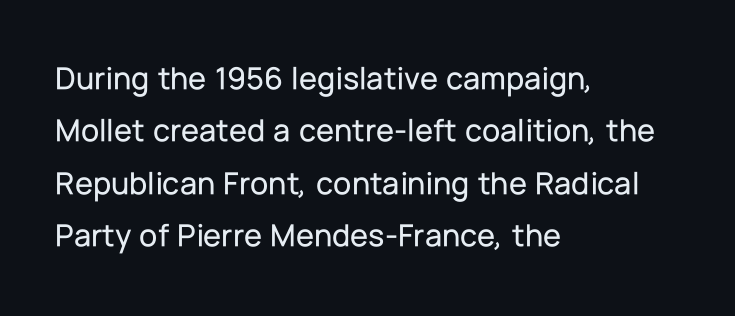
Q: Is the text italic (slanted)? A: No, it is upright.
Q: Is the typeface a serif or a sans-serif typeface? A: Sans-serif.
Q: Is the text underlined? A: No.
Q: How is the paragraph aligned? A: Left-aligned.
Q: Is the spacing between letters normal or unusually wide? A: Normal.
Q: Is the spacing between lines tight, normal or loose? A: Normal.
Q: Width (condensed, normal, or wide)? A: Normal.
Q: Stroke contrast? A: Low.
Q: x-height? A: Medium.
Q: Monospaced? A: No.
